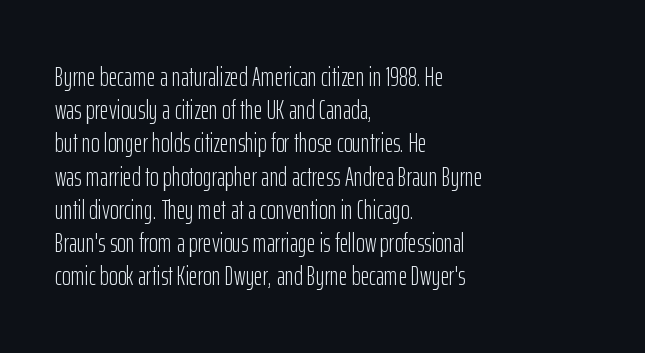
Q: Is the text bold? A: No.
Q: Is the text italic (slanted)? A: No, it is upright.
Q: Is the text underlined? A: No.
Q: How is the paragraph aligned? A: Left-aligned.
Q: Is the spacing between letters normal or unusually wide? A: Normal.
